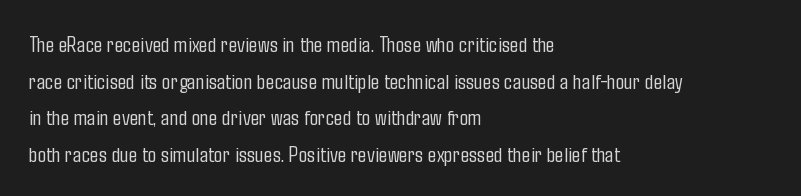
{"italic": "no", "bold": "no", "underline": "no", "align": "left", "line_spacing": "normal", "line_spacing_ratio": 1.59, "letter_spacing": "normal", "letter_spacing_em": 0.0, "glyph_px": 23}
